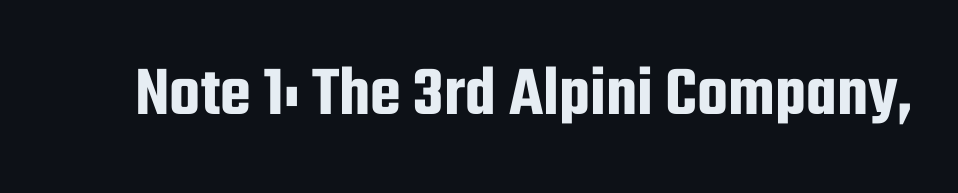
The face used here is proportionally spaced, like ordinary book or web type. This rendering leaves character spacing at its baseline value. Lines of text with bare space underneath. A roman cut, with each character standing at attention.
